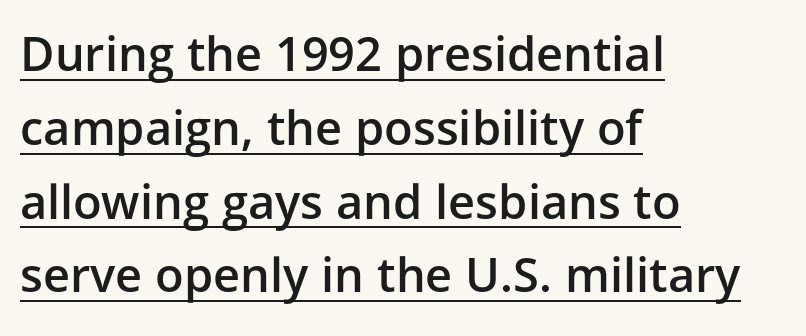
The image shows 47 px semibold sans-serif type, upright; set left-aligned, normal line spacing (1.57x), normal letter spacing, underlined; low stroke contrast and a medium x-height.
